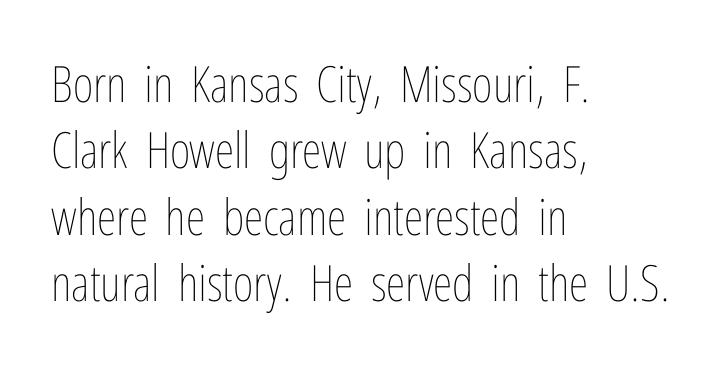
Q: Is the text bold? A: No.
Q: Is the text italic (slanted)? A: No, it is upright.
Q: Is the text underlined? A: No.
Q: How is the paragraph aligned? A: Left-aligned.
Q: Is the spacing between letters normal or unusually wide? A: Normal.
Q: Is the spacing between lines tight, normal or loose? A: Normal.
Q: Width (condensed, normal, or wide)? A: Condensed.
Q: Stroke contrast? A: Low.
Q: x-height? A: Medium.
Q: Monospaced? A: No.
